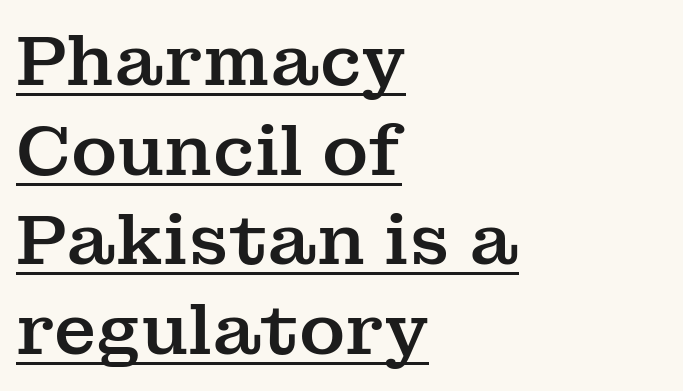
Q: Is the text italic (slanted)? A: No, it is upright.
Q: Is the typeface a serif or a sans-serif typeface? A: Serif.
Q: Is the text underlined? A: Yes.
Q: How is the paragraph aligned? A: Left-aligned.
Q: Is the spacing between letters normal or unusually wide? A: Normal.
Q: Is the spacing between lines tight, normal or loose? A: Normal.
Q: Width (condensed, normal, or wide)? A: Normal.
Q: Stroke contrast? A: Medium.
Q: x-height? A: Medium.
Q: Monospaced? A: No.
